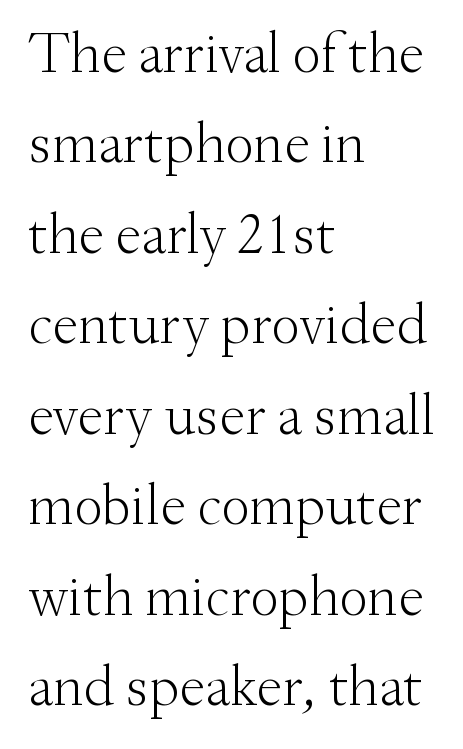
{"serif": "yes", "italic": "no", "bold": "no", "weight": "light", "width": "normal", "stroke_contrast": "medium", "x_height": "small", "monospaced": "no", "underline": "no", "align": "left", "line_spacing": "normal", "line_spacing_ratio": 1.56, "letter_spacing": "normal", "letter_spacing_em": 0.0, "glyph_px": 58}
